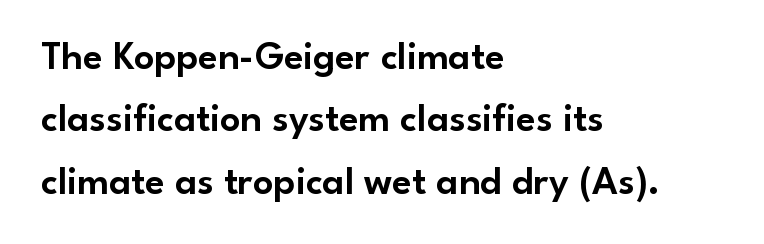
These lines stack with their left ends in a neat column. The text was rendered using a sans face with plain stroke endings. The zone under the glyphs is completely vacant. The letterforms sit shoulder to shoulder at normal distance. You could not count columns in this text — the font is proportionally spaced.
